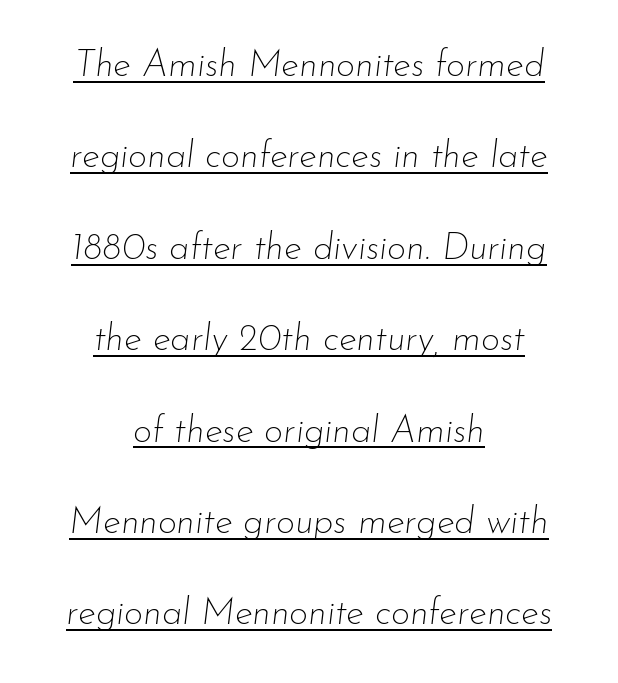
The image shows 37 px thin type, italic (leaning right); set centered, loose line spacing (2.47x), normal letter spacing, underlined; low stroke contrast and a small x-height.
